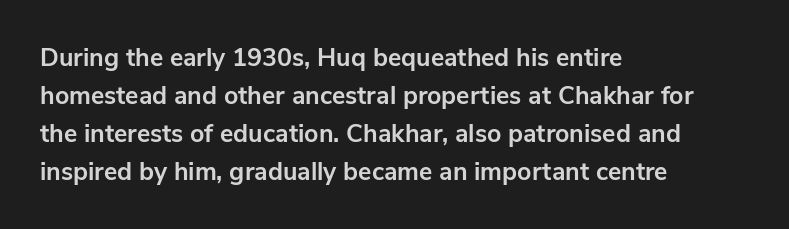
Q: Is the text bold? A: Yes.
Q: Is the text italic (slanted)? A: No, it is upright.
Q: Is the text underlined? A: No.
Q: How is the paragraph aligned? A: Left-aligned.
Q: Is the spacing between letters normal or unusually wide? A: Normal.
Q: Is the spacing between lines tight, normal or loose? A: Normal.
